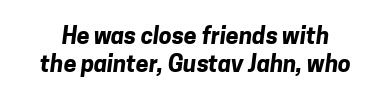
Underlining? Definitely not there. Default kerning and tracking; the words read as compact shapes. The characters look thick and weighty, a clear bold.
